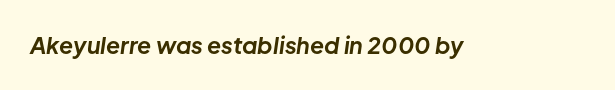
You'd pick this weight for a headline — it's a proper bold. This sample uses plain, unmodified letter spacing. The area under the type is left untouched. Style check: oblique.
